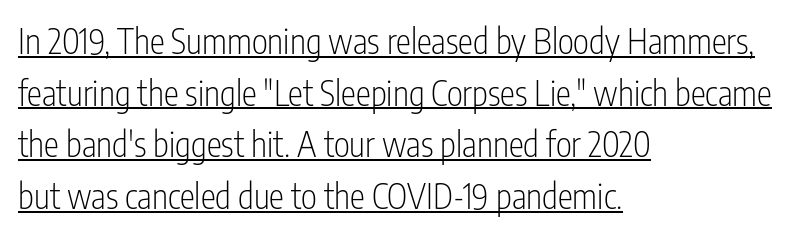
Q: Is the text bold? A: No.
Q: Is the text italic (slanted)? A: No, it is upright.
Q: Is the typeface a serif or a sans-serif typeface? A: Sans-serif.
Q: Is the text underlined? A: Yes.
Q: How is the paragraph aligned? A: Left-aligned.
Q: Is the spacing between letters normal or unusually wide? A: Normal.
Q: Is the spacing between lines tight, normal or loose? A: Normal.
Q: Width (condensed, normal, or wide)? A: Condensed.
Q: Stroke contrast? A: Low.
Q: x-height? A: Medium.
Q: Monospaced? A: No.
